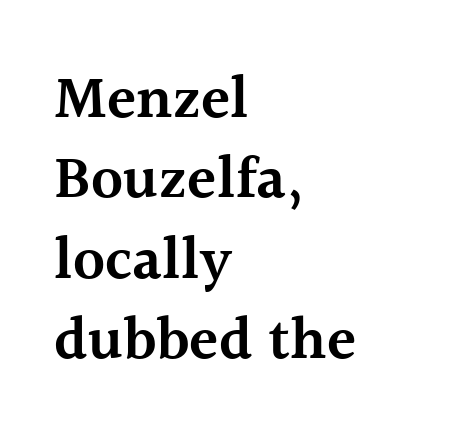
{"serif": "yes", "italic": "no", "bold": "semi", "weight": "semibold", "width": "normal", "x_height": "medium", "monospaced": "no", "underline": "no", "align": "left", "line_spacing": "normal", "line_spacing_ratio": 1.34, "letter_spacing": "normal", "letter_spacing_em": 0.0, "glyph_px": 60}
